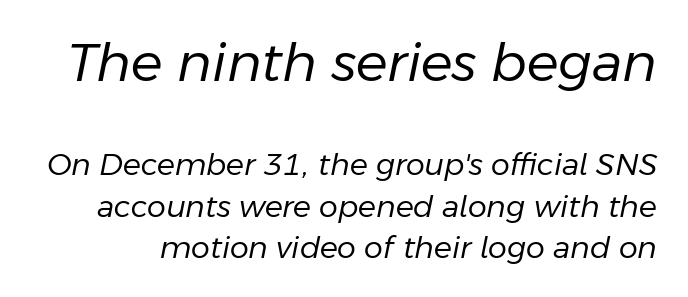
The image shows 53 px regular-weight type, italic (leaning right); set normal line spacing (1.39x), normal letter spacing, not underlined; the first (top) block is 1.77x larger; low stroke contrast and a medium x-height.
